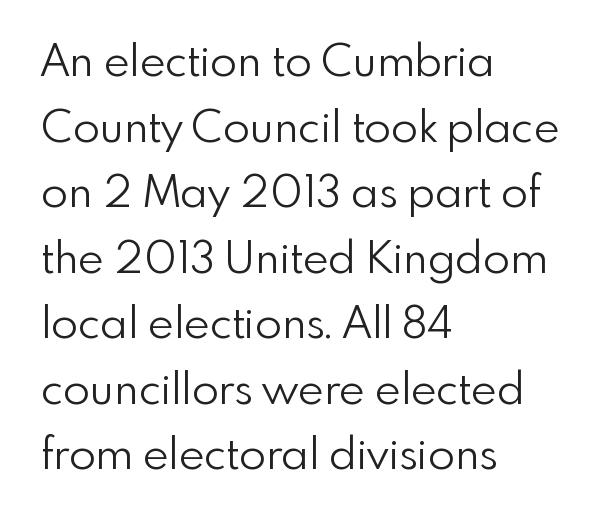
{"serif": "no", "italic": "no", "bold": "no", "weight": "light", "width": "normal", "stroke_contrast": "low", "x_height": "small", "monospaced": "no", "underline": "no", "align": "left", "line_spacing": "normal", "line_spacing_ratio": 1.49, "letter_spacing": "normal", "letter_spacing_em": 0.0, "glyph_px": 44}
